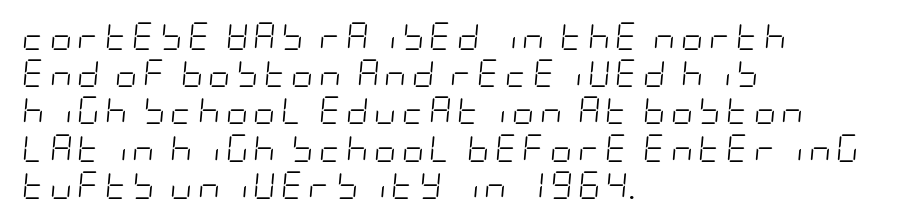
Q: Is the text bold? A: No.
Q: Is the text italic (slanted)? A: Yes, it leans right by about 5 degrees.
Q: Is the text underlined? A: No.
Q: How is the paragraph aligned? A: Left-aligned.
Q: Is the spacing between lines tight, normal or loose? A: Normal.
Q: Width (condensed, normal, or wide)? A: Condensed.
Q: Stroke contrast? A: Low.
Q: x-height? A: Large.
